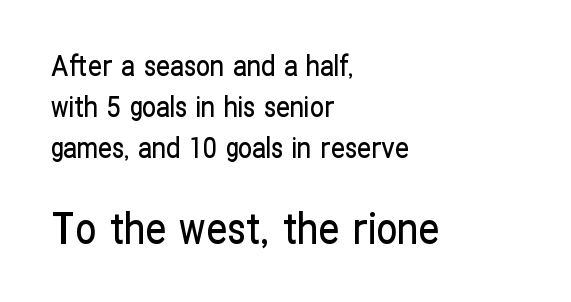
The image shows 42 px condensed sans-serif type, upright; set left-aligned, normal line spacing (1.46x), normal letter spacing, not underlined; the second (bottom) block is 1.5x larger; low stroke contrast and a medium x-height.
